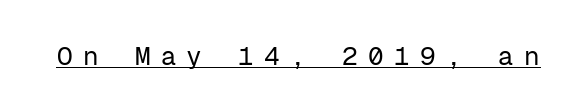
Bold? No — there's no thickening of the strokes. The axis of the letterforms is exactly vertical. Tracking here is generous; glyphs stand well apart from one another. Descenders here cross a horizontal rule under the line.
